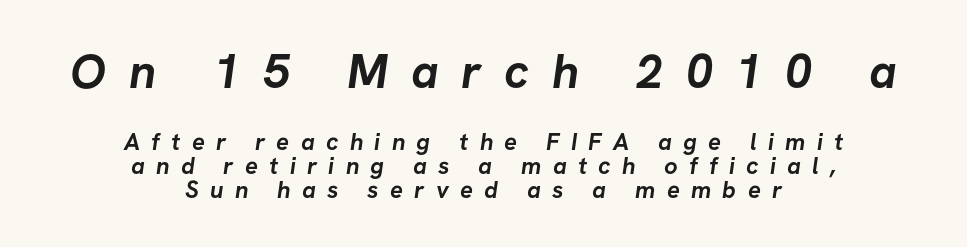
Clear beneath every line of the passage. Type size steps down from the first block to the second. The lines are quadded center. Substantial extra tracking has been applied to these lines. Here the designer chose a conventional face with non-uniform glyph widths. Every letter is thick-stroked: bold, no question.
